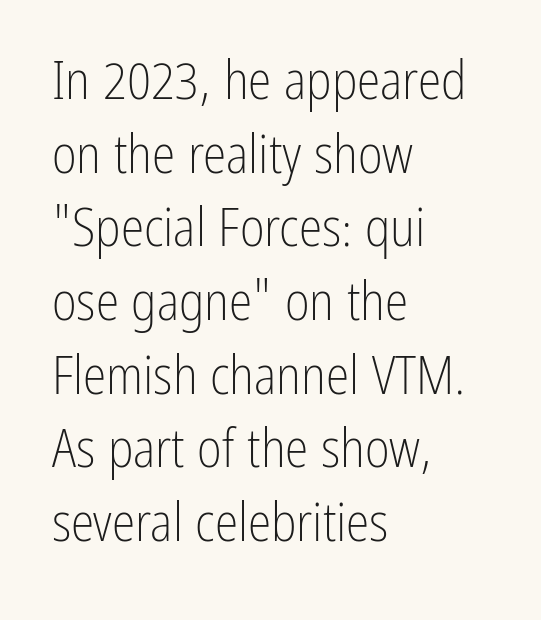
The image shows 53 px light, condensed sans-serif type, upright; set left-aligned, normal line spacing (1.39x), normal letter spacing, not underlined; low stroke contrast and a medium x-height.
